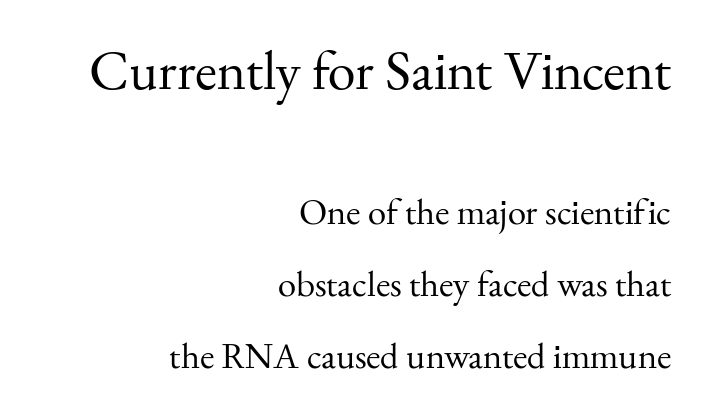
You can tell from the footed stems that serif type was used. Posture: upright roman. Nothing heavy about these letters — not bold at all. Only glyphs here, with clear space below each row. Character widths vary here, with narrow letters taking less room than wide ones. Between one letter and the next there's only the usual sliver of space.
